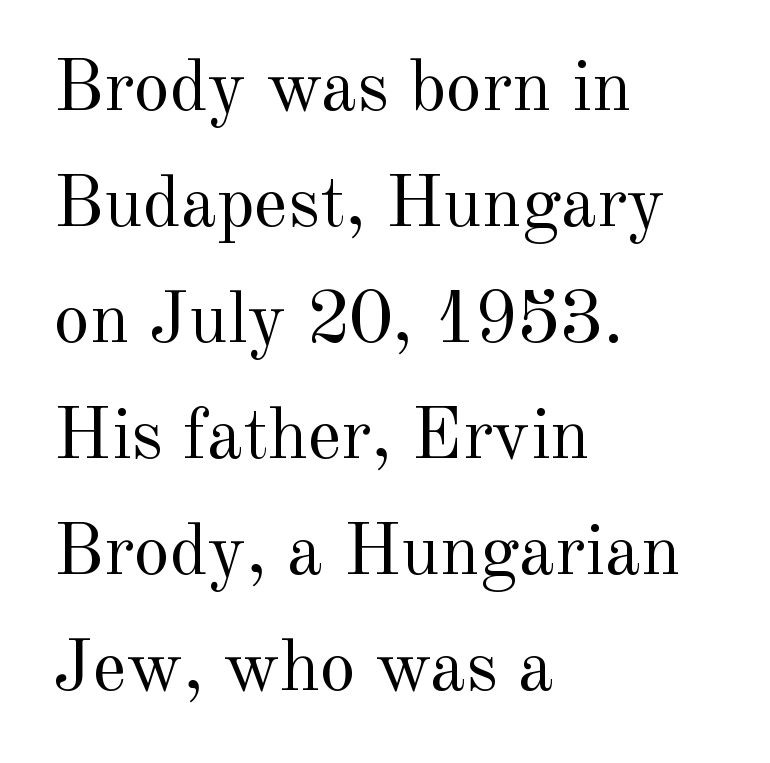
Short and long lines alike share a common starting point at left. If you measured baseline to baseline, you'd find a middling distance. Think of a printed novel: that variable character pitch is what you see here. What kind of face is this? One with serifs.
